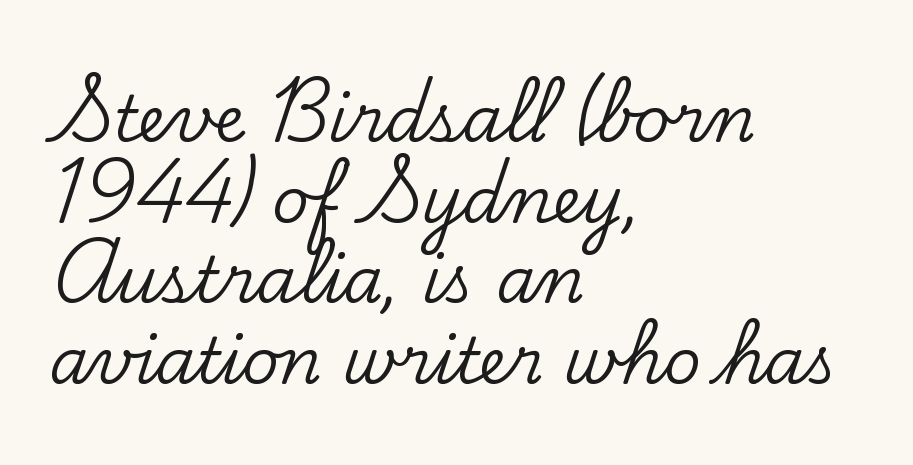
The characters display serif detailing at their extremities. Look at the tracking — it's just the regular setting, nothing added. This sample is left-justified, so line endings fall wherever the words run out. Decoration check: the copy has no underline.
